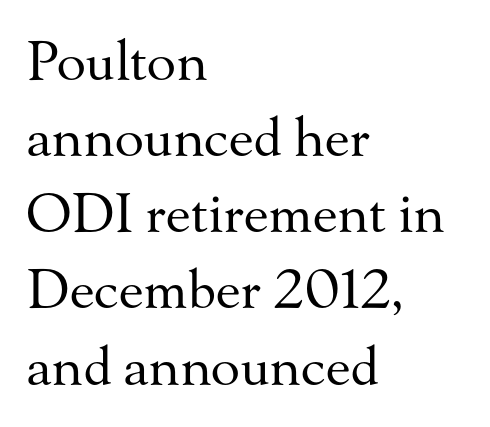
{"serif": "yes", "italic": "no", "bold": "no", "weight": "regular", "width": "normal", "stroke_contrast": "medium", "x_height": "small", "monospaced": "no", "underline": "no", "align": "left", "line_spacing": "normal", "line_spacing_ratio": 1.41, "letter_spacing": "normal", "letter_spacing_em": 0.0, "glyph_px": 54}
